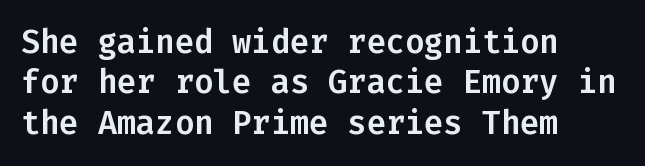
The compositor pushed each line to the left boundary. One glance says typical: line gaps are just what's usual. Fixed-width glyphs throughout — classic coding-font behaviour. The lettering holds an erect, upright posture throughout. This rendering employs a face without finishing strokes, i.e., a sans-serif. Spacing between characters is what you'd get straight out of the box.
